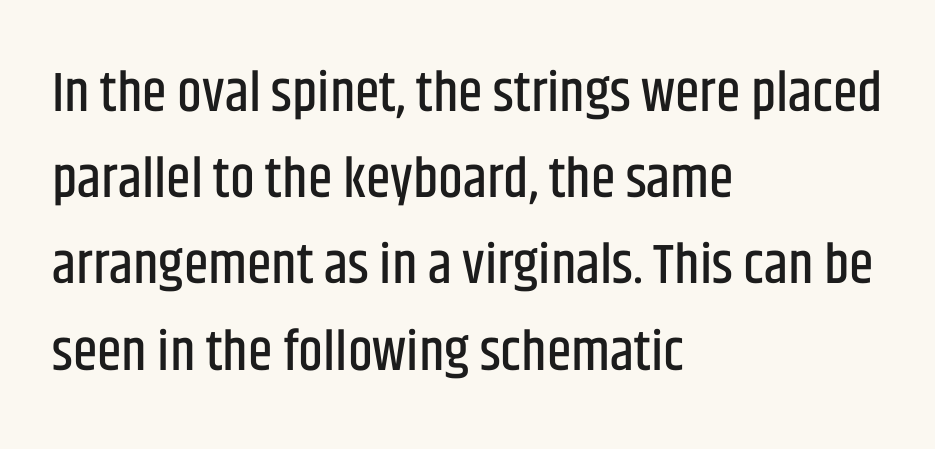
The image shows 56 px condensed sans-serif type, upright; set left-aligned, normal line spacing (1.54x), normal letter spacing, not underlined; low stroke contrast and a large x-height.
